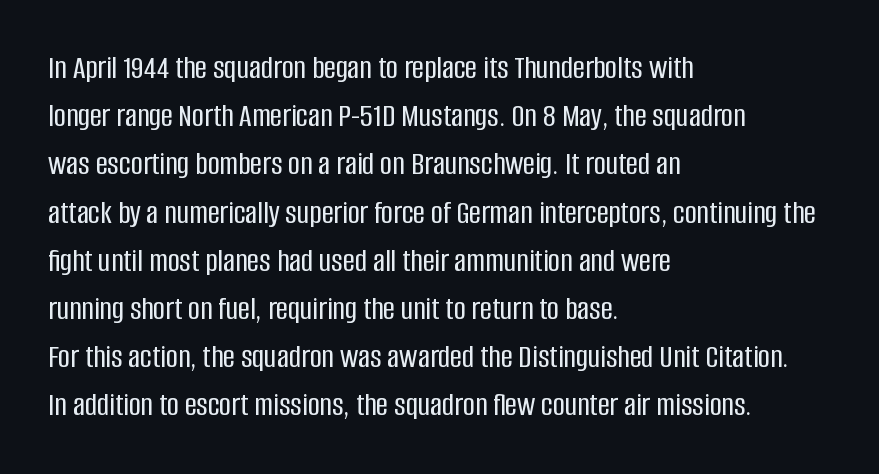
The image shows 33 px condensed sans-serif type, upright; set left-aligned, normal line spacing (1.46x), normal letter spacing, not underlined; low stroke contrast and a large x-height.
